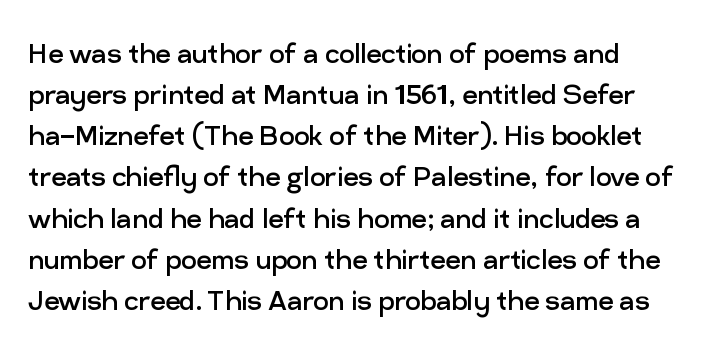
Q: Is the text bold? A: No.
Q: Is the text italic (slanted)? A: No, it is upright.
Q: Is the typeface a serif or a sans-serif typeface? A: Sans-serif.
Q: Is the text underlined? A: No.
Q: Is the spacing between letters normal or unusually wide? A: Normal.
Q: Width (condensed, normal, or wide)? A: Normal.
Q: Stroke contrast? A: Low.
Q: x-height? A: Medium.
Q: Monospaced? A: No.
